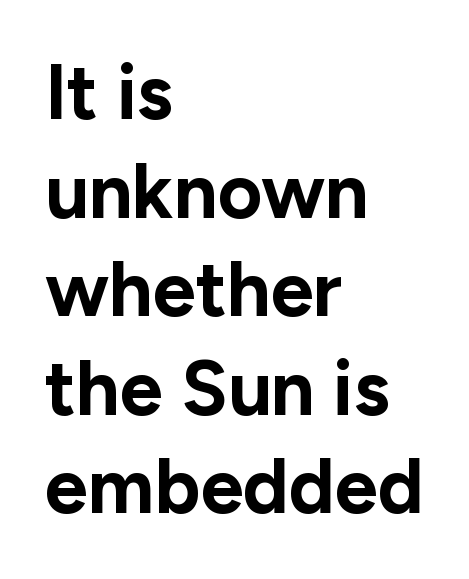
The text was rendered using a sans face with plain stroke endings. The zone under the glyphs is completely vacant. Heavy-handed strokes throughout: this text is bold. Horizontal bands of white between lines are of average thickness.
